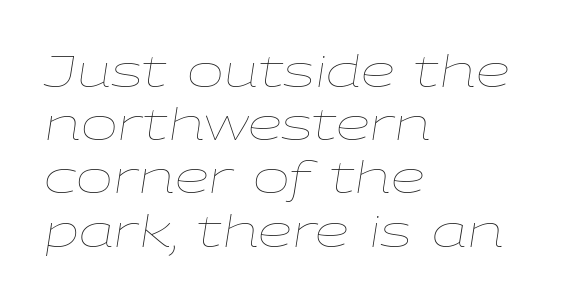
Q: Is the text bold? A: No.
Q: Is the text italic (slanted)? A: Yes, it leans right by about 9 degrees.
Q: Is the text underlined? A: No.
Q: How is the paragraph aligned? A: Left-aligned.
Q: Is the spacing between letters normal or unusually wide? A: Normal.
Q: Width (condensed, normal, or wide)? A: Wide.
Q: Stroke contrast? A: Low.
Q: x-height? A: Medium.
Q: Monospaced? A: No.
